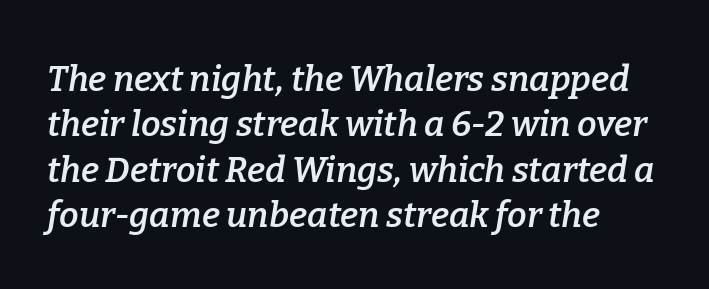
The image shows 35 px semibold serif type, italic (leaning right); set left-aligned, normal line spacing (1.3x), normal letter spacing, not underlined; low stroke contrast and a medium x-height.
